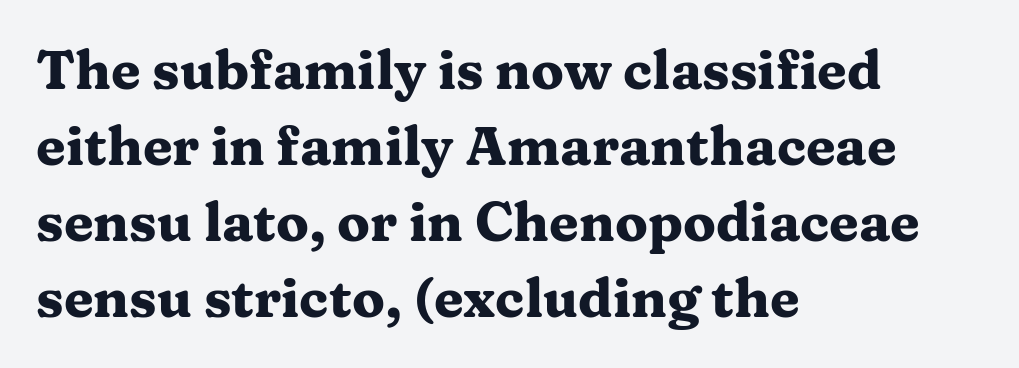
The image shows 54 px heavy, wide serif type, upright; set left-aligned, normal line spacing (1.41x), normal letter spacing, not underlined; medium stroke contrast and a medium x-height.
